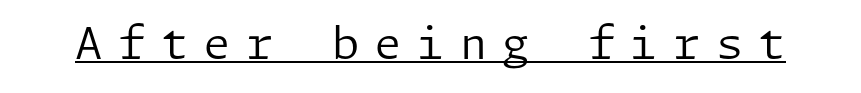
Q: Is the text bold? A: No.
Q: Is the text italic (slanted)? A: No, it is upright.
Q: Is the typeface a serif or a sans-serif typeface? A: Sans-serif.
Q: Is the text underlined? A: Yes.
Q: Is the spacing between letters normal or unusually wide? A: Unusually wide.
Q: Width (condensed, normal, or wide)? A: Normal.
Q: Stroke contrast? A: Low.
Q: x-height? A: Medium.
